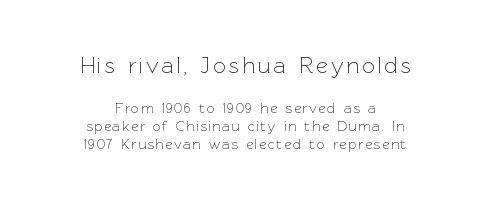
{"italic": "no", "bold": "no", "underline": "no", "align": "center", "line_spacing": "normal", "line_spacing_ratio": 1.29, "larger_block": "first", "size_ratio": 1.64, "glyph_px": 23}
